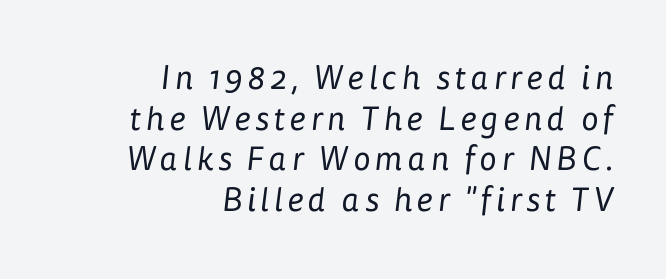
The image shows 33 px regular-weight sans-serif type; set right-aligned, line spacing 1.23x, not underlined; low stroke contrast and a medium x-height.
